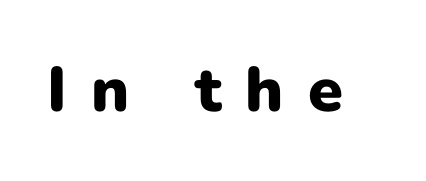
{"serif": "no", "italic": "no", "bold": "yes", "weight": "heavy", "width": "normal", "stroke_contrast": "low", "x_height": "medium", "monospaced": "no", "underline": "no", "letter_spacing": "wide", "letter_spacing_em": 0.38, "glyph_px": 63}
